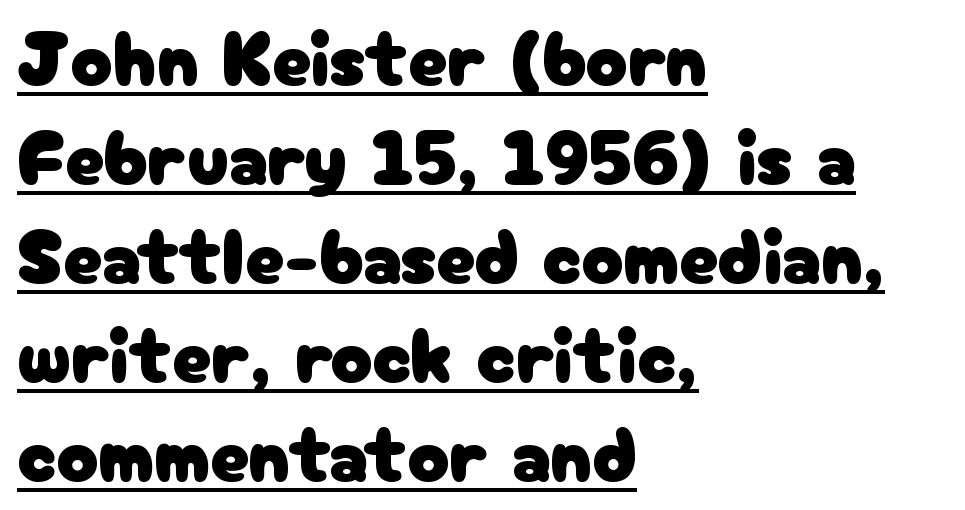
The ragged edge is on the right, which tells us the setting is flush left. The rendering shows plain stroke endings on the letterforms — a sans-serif design. Character widths vary here, with narrow letters taking less room than wide ones. Like a heading marked for emphasis, these lines bear an underscore. The letters stand upright; this is a roman face. There is no visible air inserted between adjacent glyphs.
